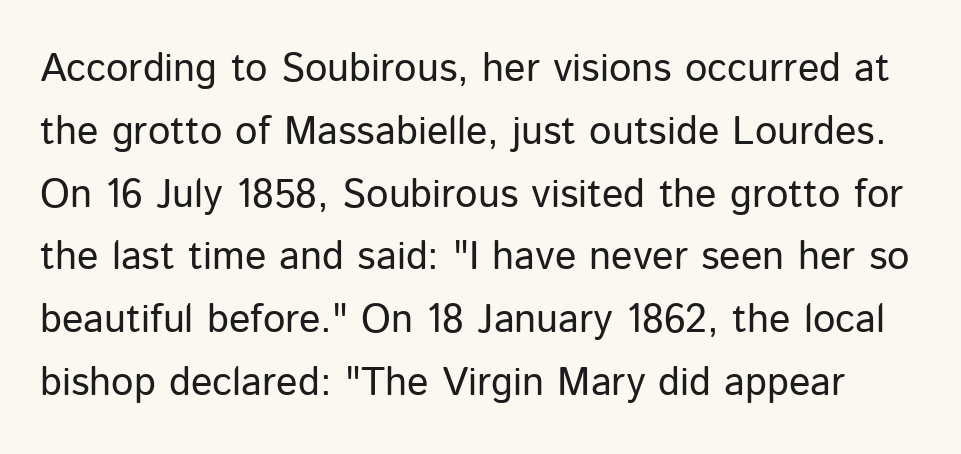
{"serif": "no", "italic": "no", "bold": "no", "weight": "regular", "width": "normal", "stroke_contrast": "low", "x_height": "medium", "monospaced": "no", "underline": "no", "line_spacing": "normal", "line_spacing_ratio": 1.57, "letter_spacing": "normal", "letter_spacing_em": 0.0, "glyph_px": 40}
